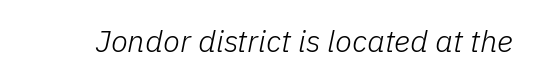
The weight tops out at a normal text grade. Think of a printed novel: that variable character pitch is what you see here. A typesetter would call this zero additional tracking. Words float on clear page, feet unadorned. The passage shown leans; its letterforms are oblique.
